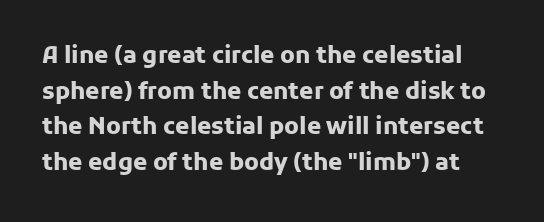
Q: Is the text bold? A: Yes.
Q: Is the text italic (slanted)? A: No, it is upright.
Q: Is the text underlined? A: No.
Q: Is the spacing between letters normal or unusually wide? A: Normal.
Q: Is the spacing between lines tight, normal or loose? A: Normal.
